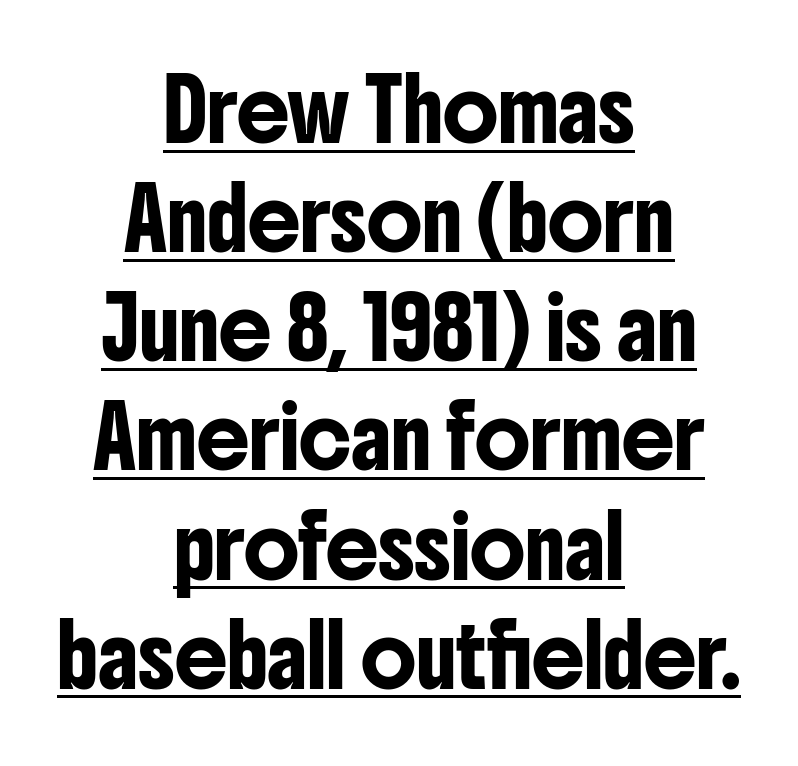
{"serif": "no", "italic": "no", "width": "condensed", "stroke_contrast": "low", "x_height": "medium", "monospaced": "no", "underline": "yes", "align": "center", "line_spacing_ratio": 1.85, "letter_spacing": "normal", "letter_spacing_em": 0.0, "glyph_px": 59}
